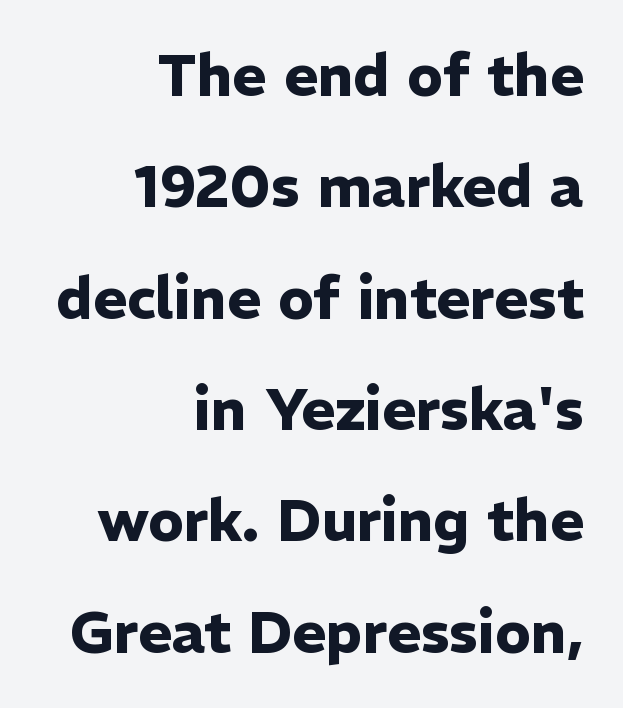
The image shows 58 px heavy sans-serif type, upright; set right-aligned, loose line spacing (1.92x), normal letter spacing, not underlined; low stroke contrast and a medium x-height.
